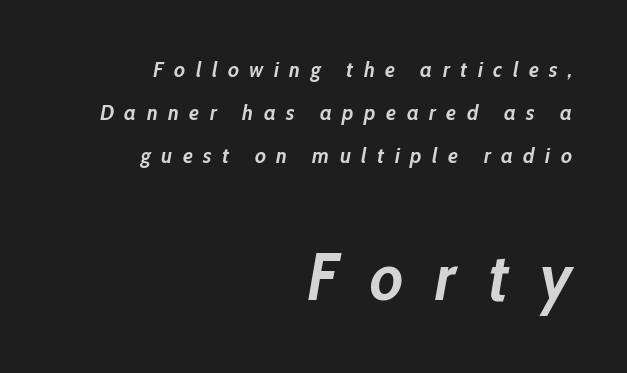
{"italic": "yes", "lean": "right", "slant_degrees": 10, "bold": "yes", "weight": "semibold", "width": "condensed", "stroke_contrast": "low", "x_height": "medium", "monospaced": "no", "underline": "no", "align": "right", "line_spacing": "loose", "line_spacing_ratio": 1.95, "letter_spacing": "wide", "letter_spacing_em": 0.48, "larger_block": "second", "size_ratio": 3.0, "glyph_px": 66}
